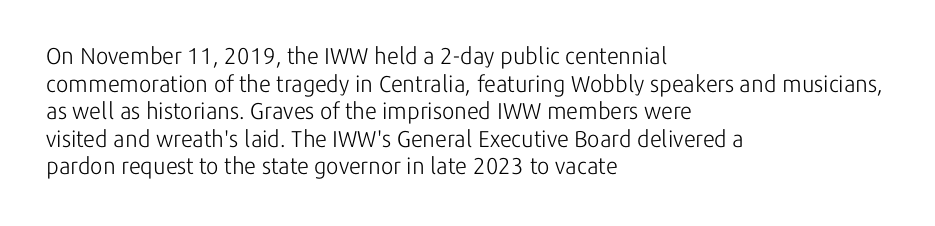
Q: Is the text bold? A: No.
Q: Is the text italic (slanted)? A: No, it is upright.
Q: Is the text underlined? A: No.
Q: How is the paragraph aligned? A: Left-aligned.
Q: Is the spacing between letters normal or unusually wide? A: Normal.
